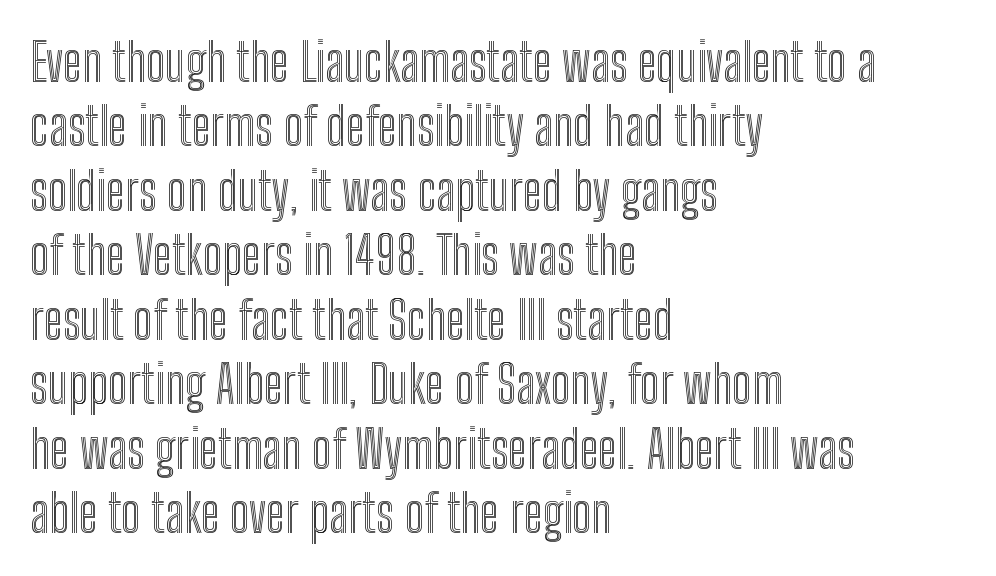
Q: Is the text italic (slanted)? A: No, it is upright.
Q: Is the text underlined? A: No.
Q: How is the paragraph aligned? A: Left-aligned.
Q: Is the spacing between letters normal or unusually wide? A: Normal.
Q: Width (condensed, normal, or wide)? A: Condensed.
Q: x-height? A: Medium.
Q: Monospaced? A: No.
